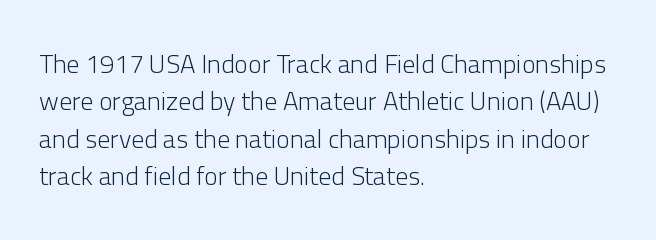
Is the letter spacing exaggerated? No — it looks like the ordinary default. This block has exactly the height ordinary leading produces. This is the regular roman posture of the typeface. Weight: not bold — regular or lighter.
